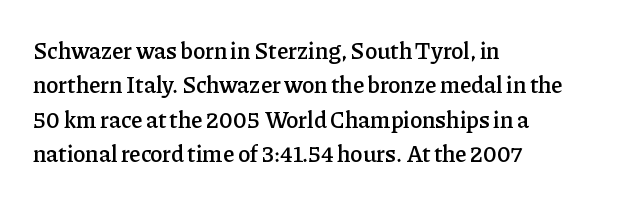
{"italic": "no", "bold": "semi", "underline": "no", "align": "left", "line_spacing": "normal", "line_spacing_ratio": 1.5, "letter_spacing": "normal", "letter_spacing_em": 0.0, "glyph_px": 23}
